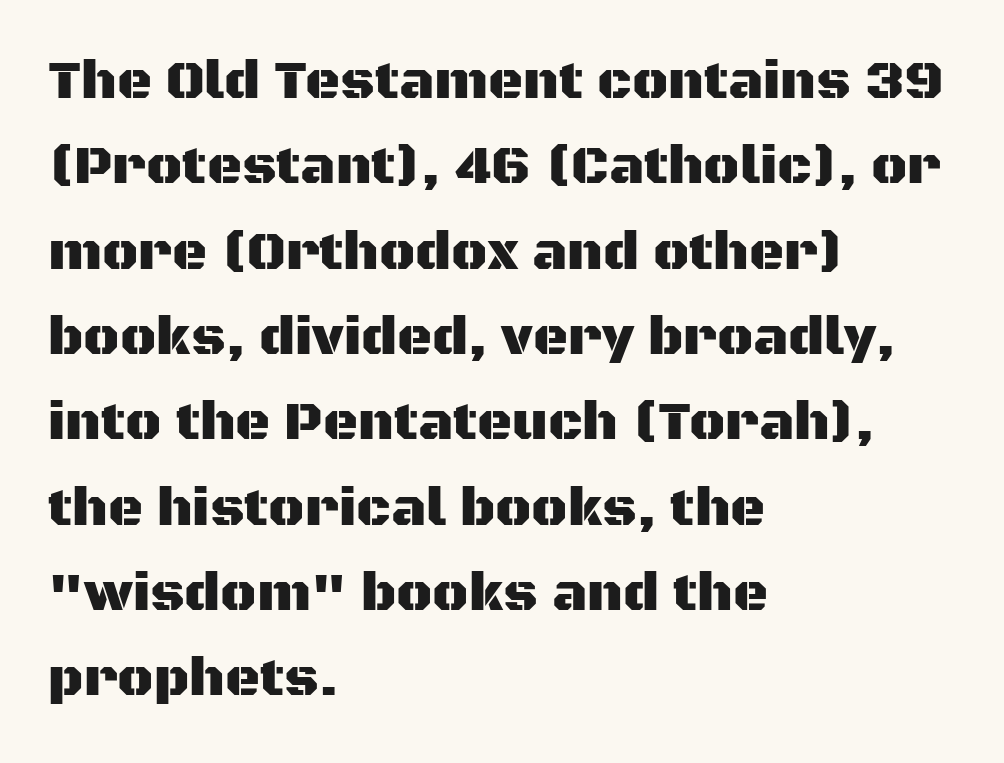
Q: Is the text italic (slanted)? A: No, it is upright.
Q: Is the typeface a serif or a sans-serif typeface? A: Sans-serif.
Q: Is the text underlined? A: No.
Q: How is the paragraph aligned? A: Left-aligned.
Q: Is the spacing between letters normal or unusually wide? A: Normal.
Q: Is the spacing between lines tight, normal or loose? A: Normal.
Q: Width (condensed, normal, or wide)? A: Normal.
Q: Stroke contrast? A: Medium.
Q: x-height? A: Large.
Q: Monospaced? A: No.
